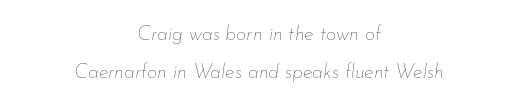
Q: Is the text bold? A: No.
Q: Is the text italic (slanted)? A: Yes, it leans right by about 7 degrees.
Q: Is the text underlined? A: No.
Q: How is the paragraph aligned? A: Centered.
Q: Is the spacing between letters normal or unusually wide? A: Normal.
